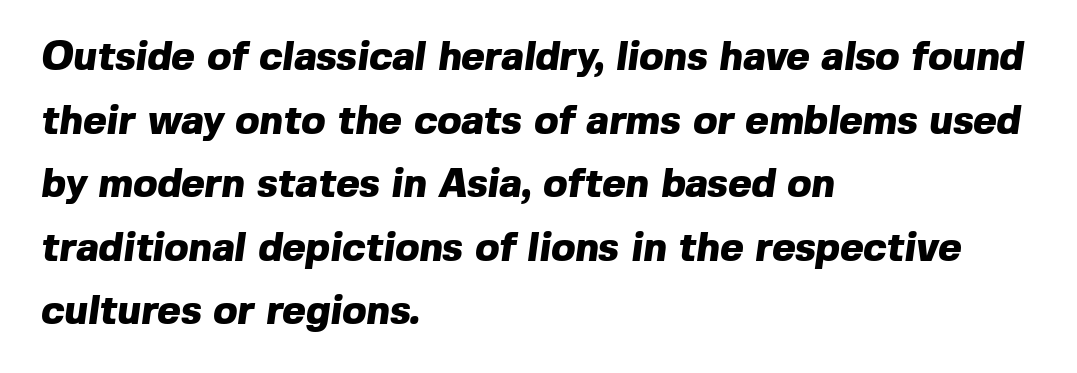
The image shows 40 px heavy sans-serif type; set left-aligned, normal line spacing (1.59x), normal letter spacing, not underlined; a medium x-height.
